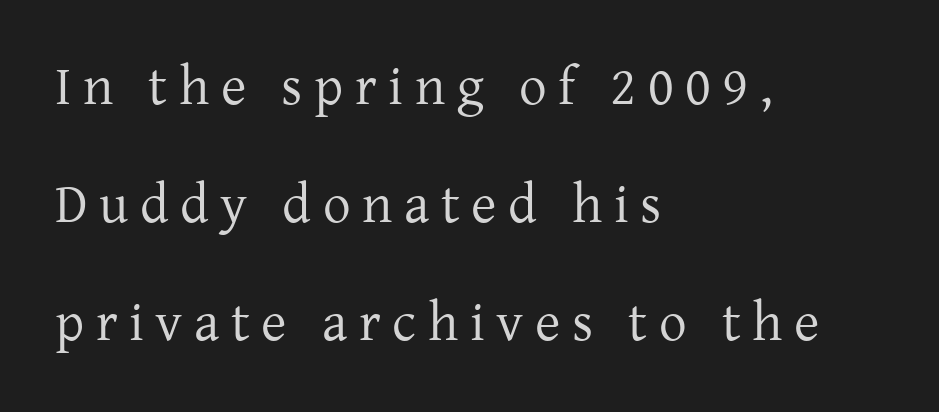
Q: Is the text bold? A: No.
Q: Is the text italic (slanted)? A: No, it is upright.
Q: Is the typeface a serif or a sans-serif typeface? A: Serif.
Q: Is the text underlined? A: No.
Q: How is the paragraph aligned? A: Left-aligned.
Q: Is the spacing between letters normal or unusually wide? A: Unusually wide.
Q: Is the spacing between lines tight, normal or loose? A: Loose.
Q: Width (condensed, normal, or wide)? A: Normal.
Q: Stroke contrast? A: Low.
Q: x-height? A: Medium.
Q: Monospaced? A: No.
